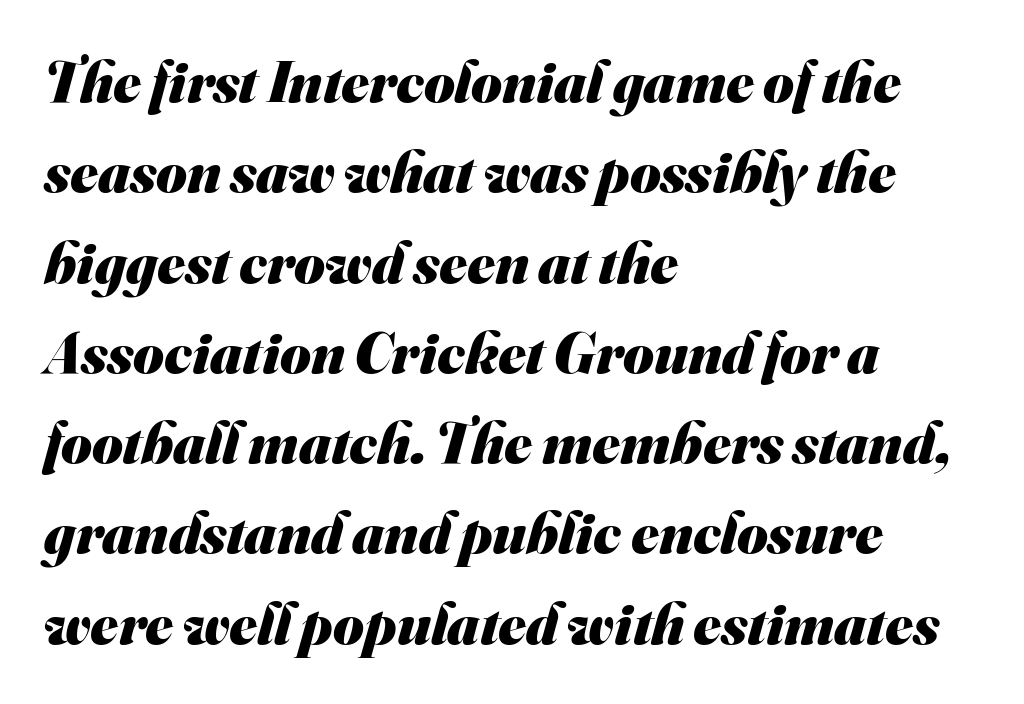
You could not count columns in this text — the font is proportionally spaced. Compared with a centered layout, this one pins lines to the left instead. A full-strength bold gives these letters their thick strokes. Decoration check: the copy has no underline. Unlike a traditional serif, this face leaves its strokes unadorned. These lines keep a tight, regular rhythm from letter to letter.
